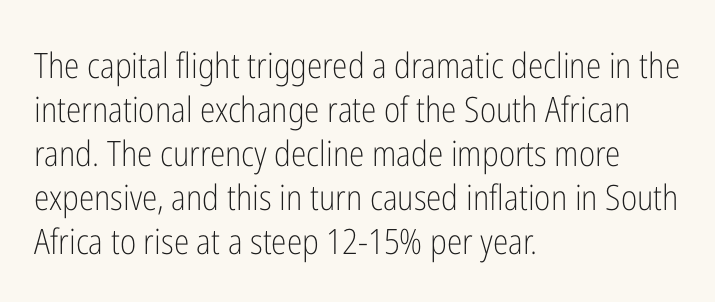
The image shows 35 px light, condensed sans-serif type, upright; set left-aligned, normal line spacing (1.26x), normal letter spacing, not underlined; low stroke contrast and a medium x-height.
